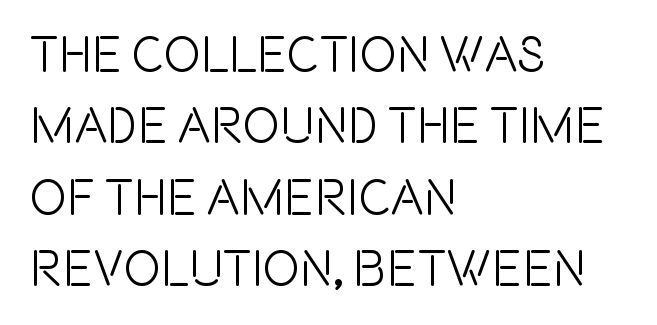
Observe the absence of serifs on each vertical stroke in this sample. Check the space under the baseline: it is left empty. This sample keeps an unexceptional amount of space between lines. Do the characters align in a grid? No, the font is proportional.
